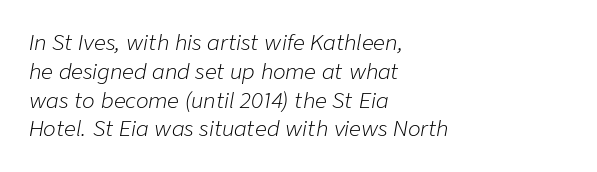
Q: Is the text bold? A: No.
Q: Is the text italic (slanted)? A: Yes, it leans right by about 9 degrees.
Q: Is the text underlined? A: No.
Q: How is the paragraph aligned? A: Left-aligned.
Q: Is the spacing between letters normal or unusually wide? A: Normal.
Q: Is the spacing between lines tight, normal or loose? A: Normal.
